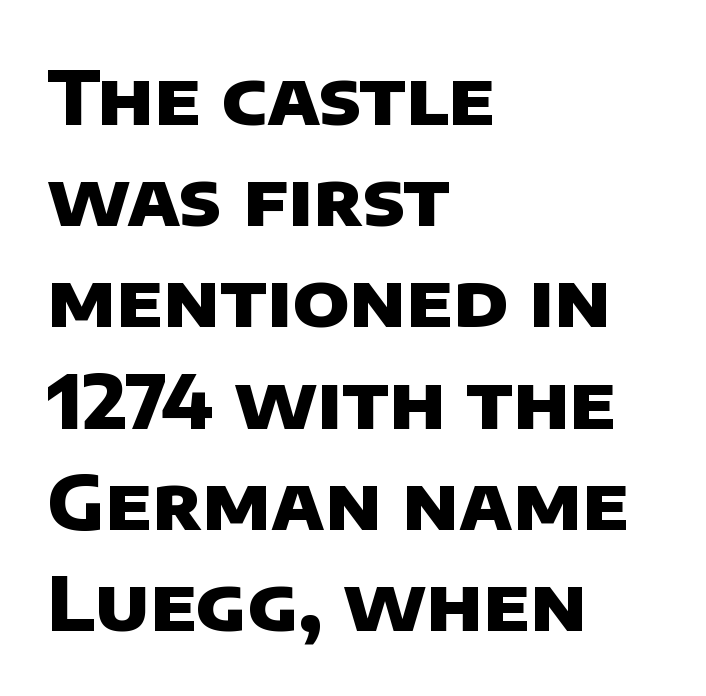
Observe the ordinary spacing: letters are neighbours, not strangers. Check under the words: just untouched page. The face used here is proportionally spaced, like ordinary book or web type. Every letter is thick-stroked: bold, no question. Caption: multi-line text, flush left, ragged right.
